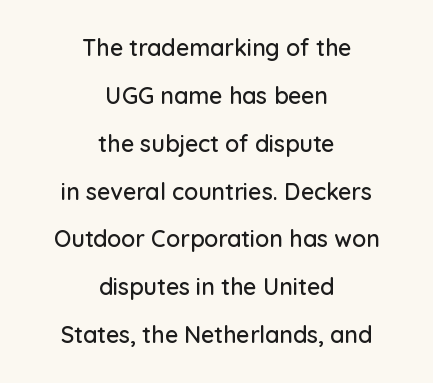
The image shows 23 px text type, upright; set centered, loose line spacing (2.08x), normal letter spacing, not underlined.
